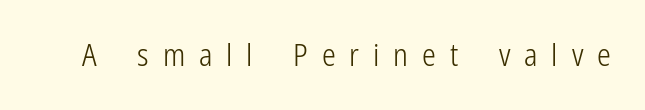
A typesetter would mark this as roman, not italic. Each letter keeps its own natural width here, so spacing adapts to shape. A quiet, ordinary-to-light weight characterises the typeface. No word sits above an underline. The tracking reads as deliberately expanded to a designer's eye. Nope, no serifs anywhere on these letters.
